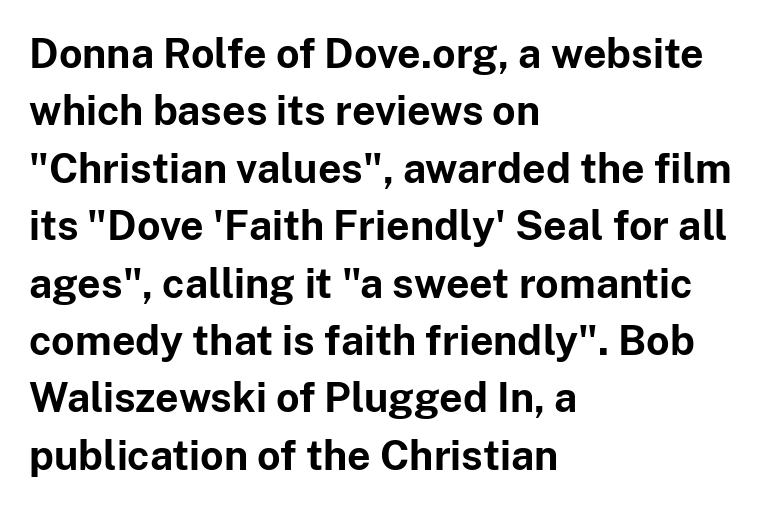
Is this a sans? Yes — the strokes have no serifs. Bold? Absolutely — the strokes are thick and heavy. The horizontal fit of the characters is conventional and even. Is there any slant? The stems are plumb. Proportional: the letters do not fall into vertical columns.
